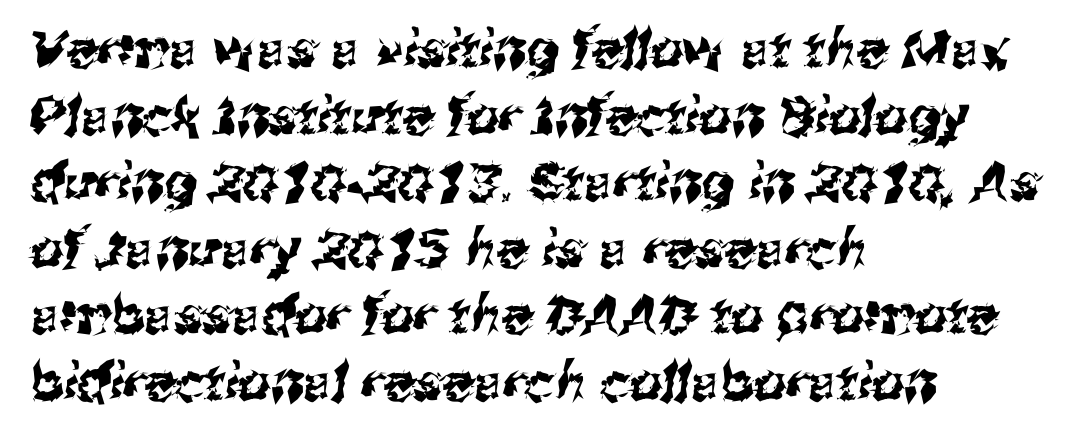
This rendering uses left alignment, leaving the right contour irregular. To sum up the face: it is a sans, with no serifs. The gap between lines stays unmarked. Between one letter and the next there's only the usual sliver of space. These lines are rendered in a variable-pitch font.
